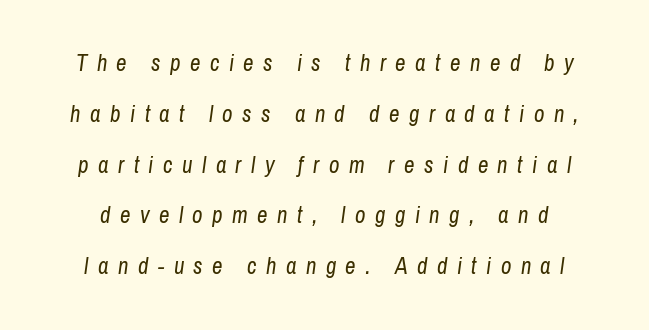
In terms of leading, this rendering errs on the spacious side. You can tell it's italic because the verticals aren't actually vertical. What stands out about the letter spacing? Its width — letters are far apart. These glyphs show unthickened strokes, regular width or finer. Bare-footed words on every line.
